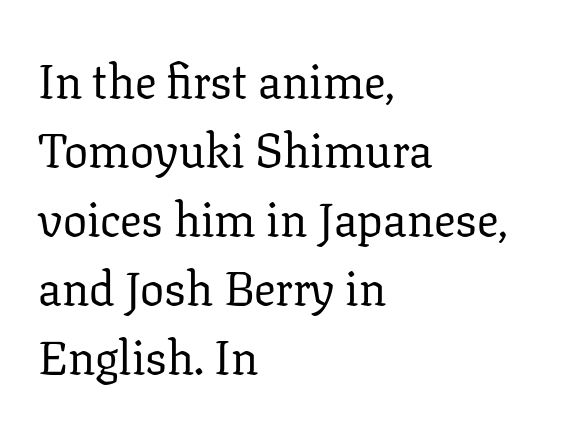
The image shows 48 px regular-weight serif type, upright; set left-aligned, normal line spacing (1.44x), normal letter spacing, not underlined; low stroke contrast and a medium x-height.
